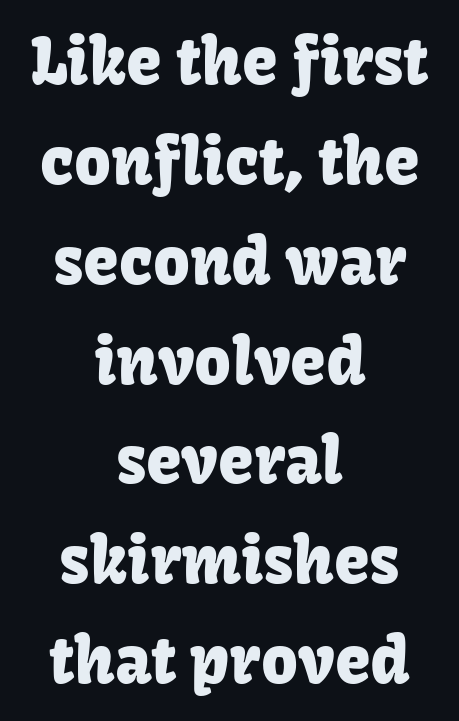
The image shows 64 px sans-serif type, upright; set centered, normal line spacing (1.56x), normal letter spacing, not underlined; low stroke contrast and a medium x-height.
